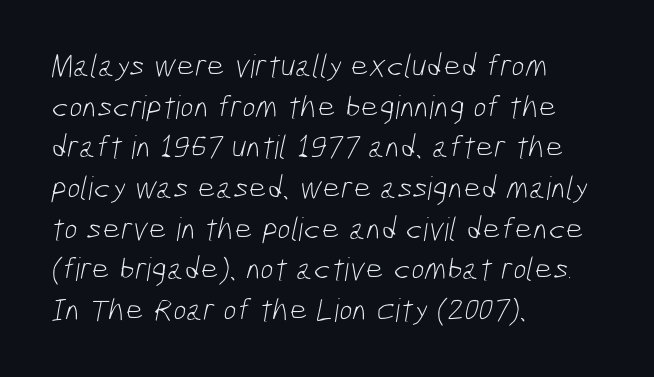
This rendering features lettering with no underline. In CSS terms this would be text-align: left. This rendering leaves character spacing at its baseline value. Examine the stroke ends and you'll find no serifs. Each new line begins a customary step beneath the previous one.
